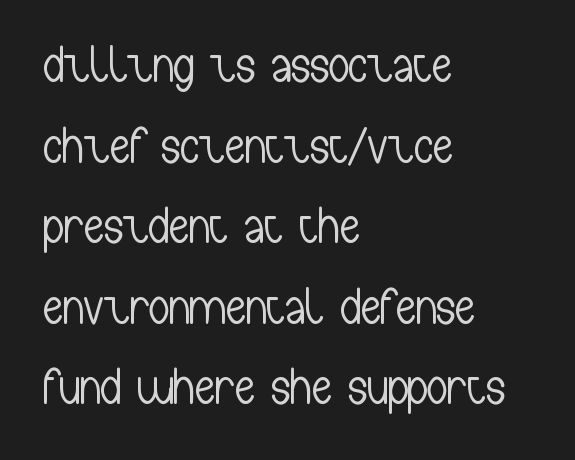
Q: Is the text bold? A: No.
Q: Is the text italic (slanted)? A: No, it is upright.
Q: Is the typeface a serif or a sans-serif typeface? A: Sans-serif.
Q: Is the text underlined? A: No.
Q: How is the paragraph aligned? A: Left-aligned.
Q: Is the spacing between letters normal or unusually wide? A: Normal.
Q: Is the spacing between lines tight, normal or loose? A: Normal.
Q: Width (condensed, normal, or wide)? A: Condensed.
Q: Stroke contrast? A: Low.
Q: x-height? A: Medium.
Q: Monospaced? A: No.
